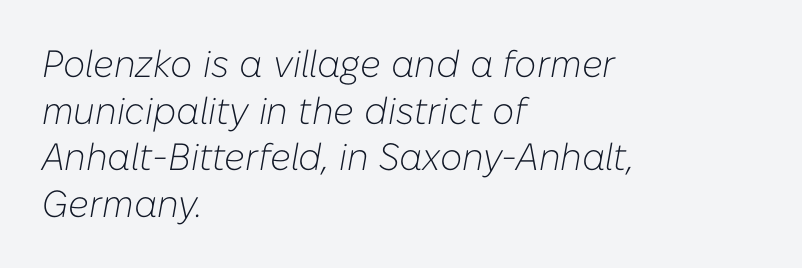
The image shows 38 px light type, italic (leaning right); set left-aligned, line spacing 1.23x, normal letter spacing, not underlined; low stroke contrast and a medium x-height.
